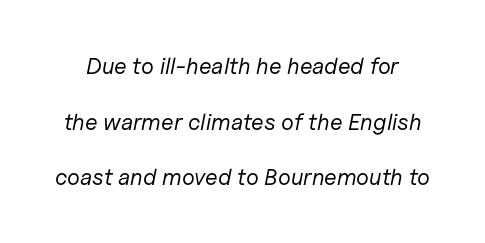
The image shows 23 px text type, italic (leaning right); set loose line spacing (2.42x), normal letter spacing, not underlined.
